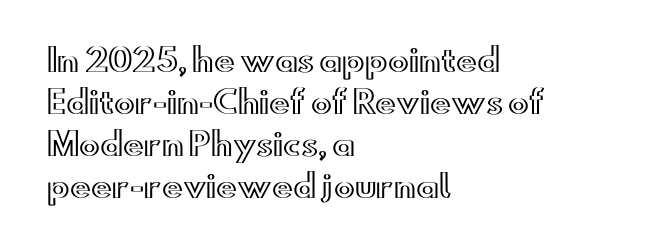
Q: Is the text italic (slanted)? A: No, it is upright.
Q: Is the text underlined? A: No.
Q: How is the paragraph aligned? A: Left-aligned.
Q: Is the spacing between letters normal or unusually wide? A: Normal.
Q: Is the spacing between lines tight, normal or loose? A: Normal.
Q: Width (condensed, normal, or wide)? A: Wide.
Q: x-height? A: Small.
Q: Monospaced? A: No.
